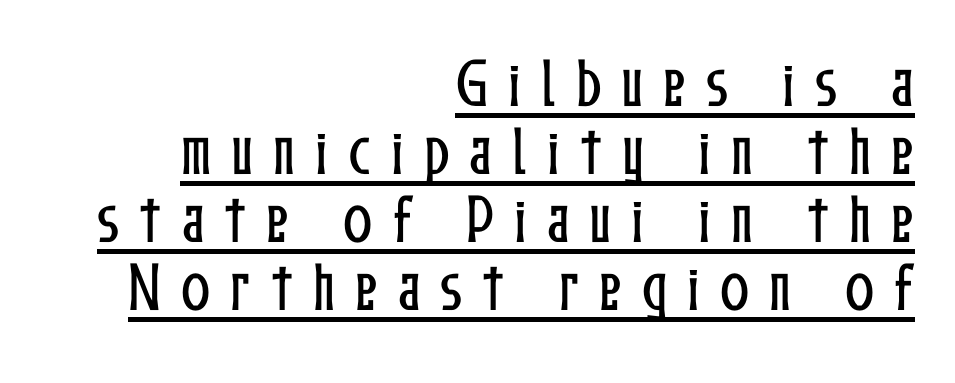
All the whitespace from short lines collects on the left. Character widths vary here, with narrow letters taking less room than wide ones. Regarding leading, the lines here are spaced in the standard way. The letterforms stand isolated, each surrounded by extra space. Unlike italic type, these characters show no tilt at all.
